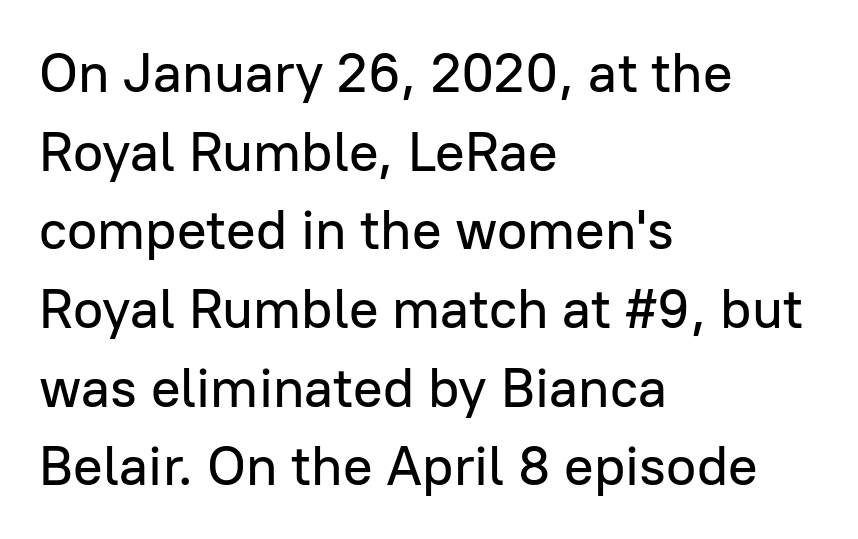
{"serif": "no", "italic": "no", "width": "normal", "stroke_contrast": "low", "x_height": "medium", "monospaced": "no", "underline": "no", "align": "left", "line_spacing": "normal", "line_spacing_ratio": 1.43, "letter_spacing": "normal", "letter_spacing_em": 0.0, "glyph_px": 55}
